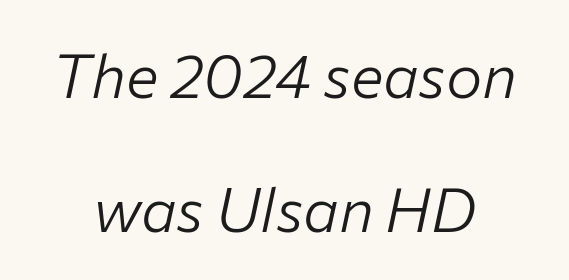
The image shows 61 px light type, italic (leaning right); set centered, loose line spacing (2.19x), normal letter spacing, not underlined; low stroke contrast and a medium x-height.
